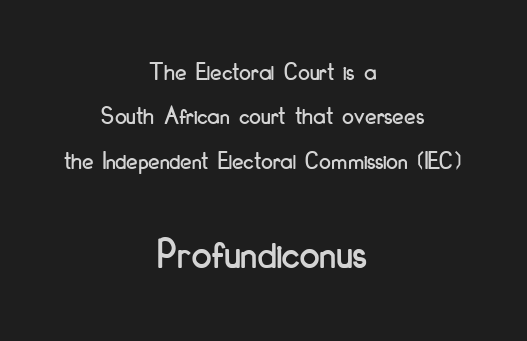
The image shows 45 px condensed sans-serif type, upright; set centered, line spacing 1.71x, normal letter spacing, not underlined; the second (bottom) block is 1.73x larger; low stroke contrast and a small x-height.
